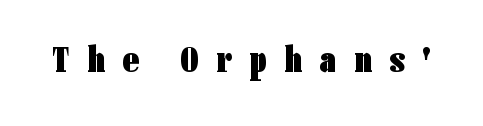
{"serif": "no", "italic": "no", "bold": "yes", "weight": "heavy", "width": "condensed", "stroke_contrast": "low", "x_height": "medium", "monospaced": "no", "underline": "no", "letter_spacing": "wide", "letter_spacing_em": 0.49, "glyph_px": 36}
